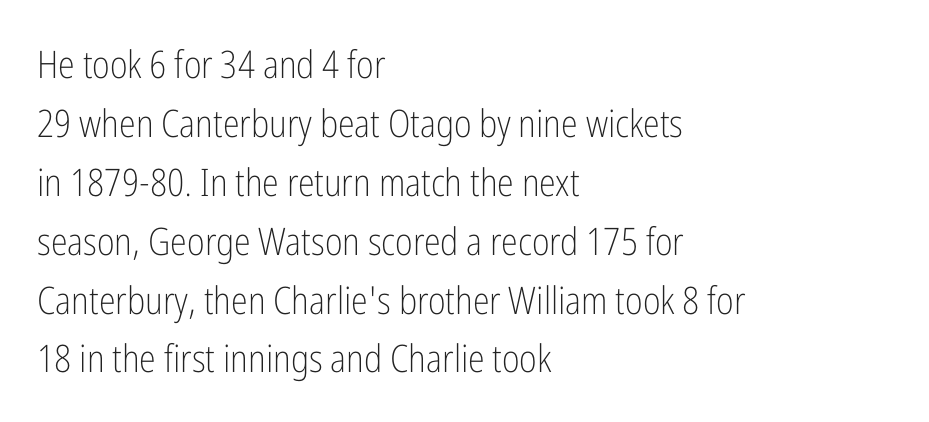
Students, note that the glyphs here touch the page at normal intervals. A typesetter would call this proportional, since set widths differ per character. When letters stand straight like this, we call the style roman or upright. Unmarked baselines from the first word to the last.
